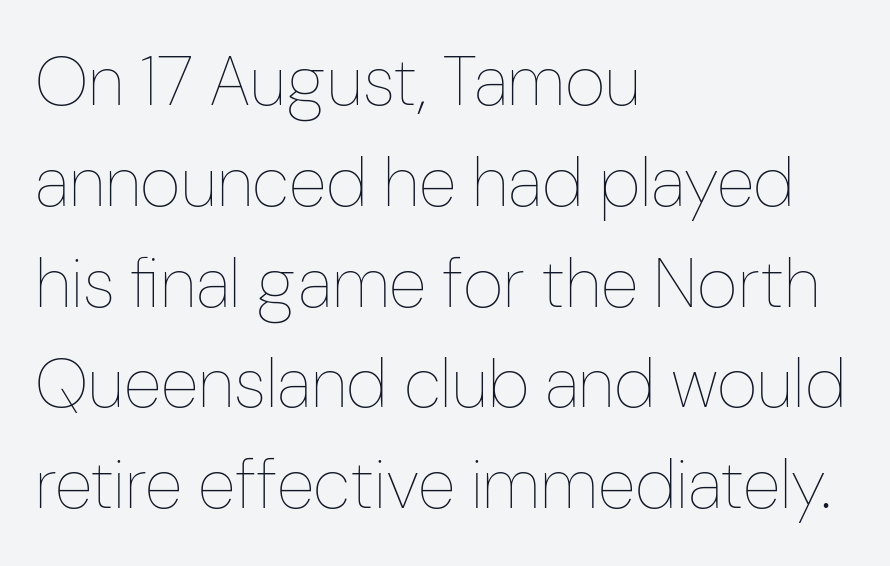
Q: Is the text bold? A: No.
Q: Is the text italic (slanted)? A: No, it is upright.
Q: Is the text underlined? A: No.
Q: How is the paragraph aligned? A: Left-aligned.
Q: Is the spacing between letters normal or unusually wide? A: Normal.
Q: Is the spacing between lines tight, normal or loose? A: Normal.
Q: Width (condensed, normal, or wide)? A: Condensed.
Q: Stroke contrast? A: Low.
Q: x-height? A: Medium.
Q: Monospaced? A: No.
